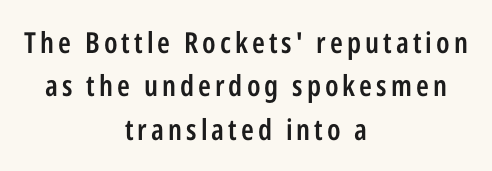
Posture: straight, roman, zero tilt. Nope, no serifs anywhere on these letters. The zone under the glyphs is completely vacant. Is the block centered? Yes — each line is placed symmetrically about the middle. Every letter is mildly thick-stroked: semibold rather than bold.
